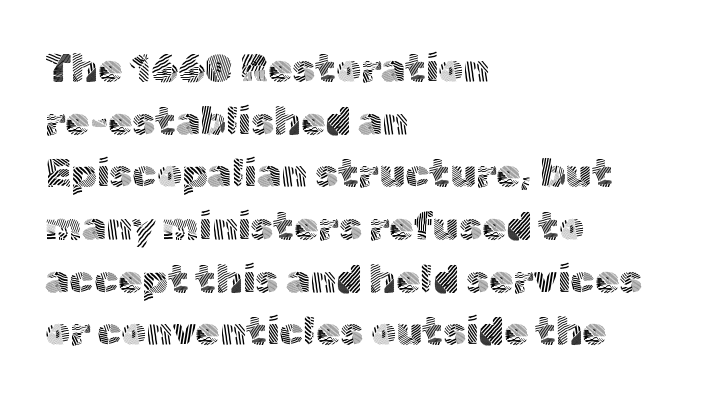
{"serif": "no", "italic": "no", "bold": "no", "weight": "light", "width": "normal", "x_height": "medium", "monospaced": "no", "underline": "no", "align": "left", "line_spacing": "normal", "line_spacing_ratio": 1.35, "letter_spacing": "normal", "letter_spacing_em": 0.0, "glyph_px": 39}
